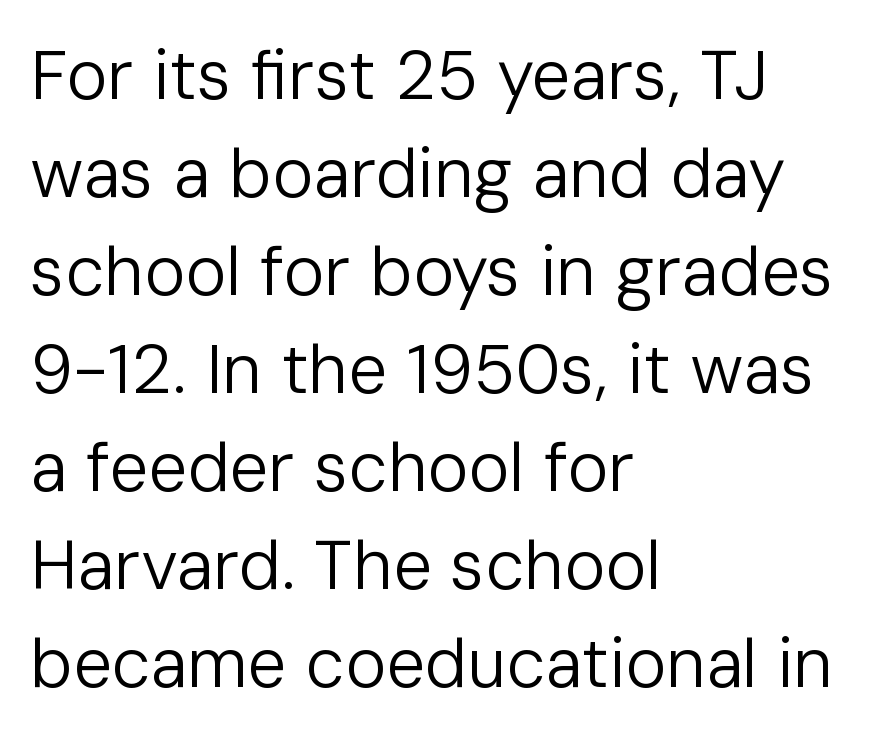
The image shows 69 px regular-weight sans-serif type, upright; set left-aligned, normal line spacing (1.42x), normal letter spacing, not underlined; low stroke contrast and a medium x-height.
